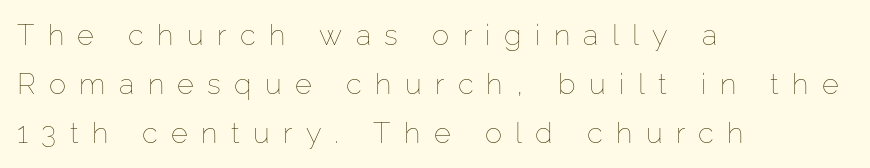
{"italic": "no", "bold": "no", "weight": "thin", "width": "normal", "stroke_contrast": "low", "x_height": "medium", "monospaced": "no", "underline": "no", "align": "left", "line_spacing": "normal", "line_spacing_ratio": 1.69, "letter_spacing": "wide", "letter_spacing_em": 0.46, "glyph_px": 29}
